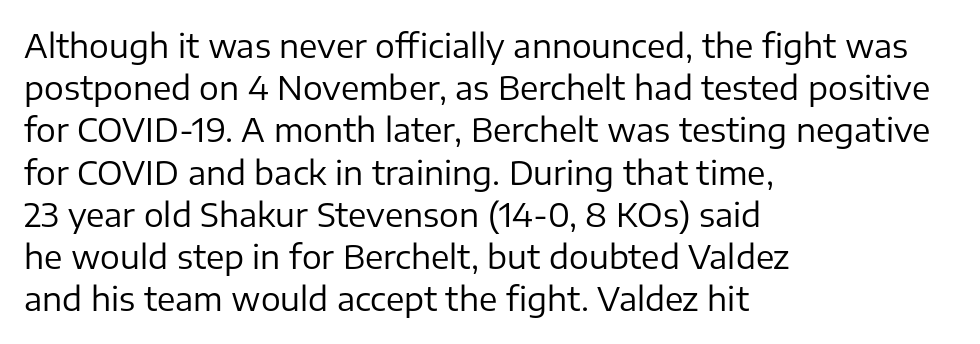
Q: Is the text bold? A: No.
Q: Is the text italic (slanted)? A: No, it is upright.
Q: Is the typeface a serif or a sans-serif typeface? A: Sans-serif.
Q: Is the text underlined? A: No.
Q: How is the paragraph aligned? A: Left-aligned.
Q: Is the spacing between letters normal or unusually wide? A: Normal.
Q: Is the spacing between lines tight, normal or loose? A: Normal.
Q: Width (condensed, normal, or wide)? A: Normal.
Q: Stroke contrast? A: Low.
Q: x-height? A: Medium.
Q: Monospaced? A: No.
